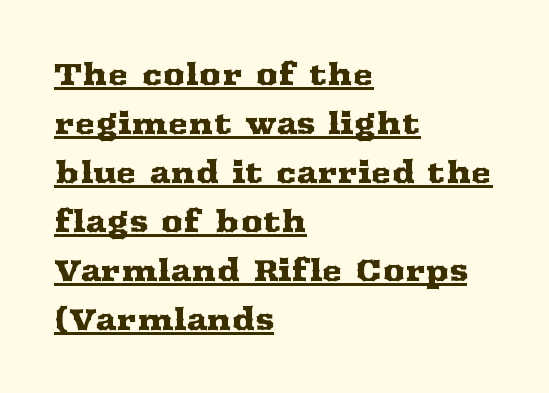
Q: Is the text italic (slanted)? A: No, it is upright.
Q: Is the typeface a serif or a sans-serif typeface? A: Serif.
Q: Is the text underlined? A: Yes.
Q: How is the paragraph aligned? A: Left-aligned.
Q: Is the spacing between letters normal or unusually wide? A: Normal.
Q: Is the spacing between lines tight, normal or loose? A: Normal.
Q: Width (condensed, normal, or wide)? A: Wide.
Q: Stroke contrast? A: Medium.
Q: x-height? A: Medium.
Q: Monospaced? A: No.
